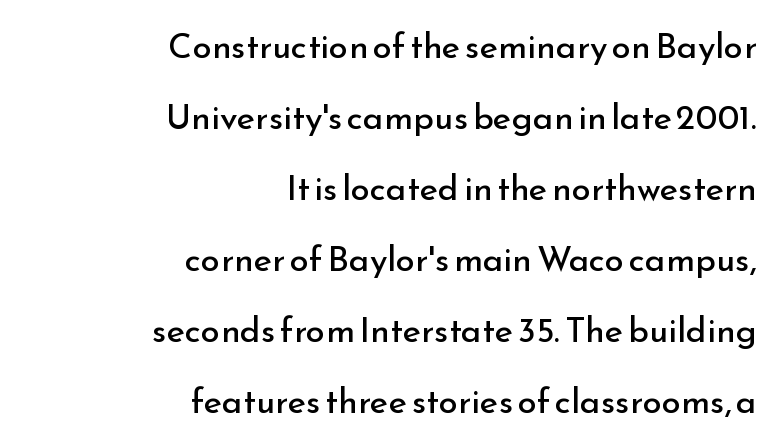
The image shows 35 px regular-weight sans-serif type, upright; set right-aligned, loose line spacing (2.03x), normal letter spacing, not underlined; low stroke contrast and a small x-height.
